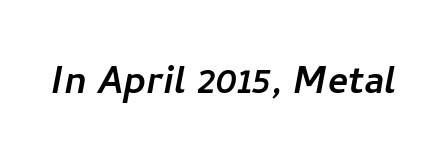
The image shows 48 px sans-serif type; set normal letter spacing, not underlined; low stroke contrast and a medium x-height.
